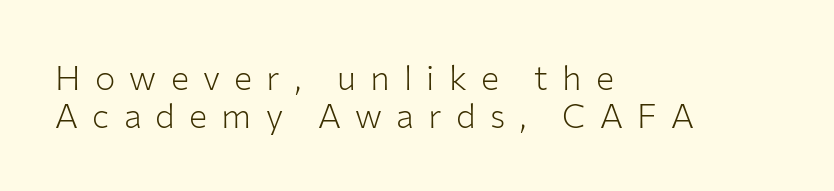
The image shows 34 px light sans-serif type, upright; set left-aligned, tight line spacing (1.13x), unusually wide letter spacing (+0.42 em), not underlined; low stroke contrast and a medium x-height.
